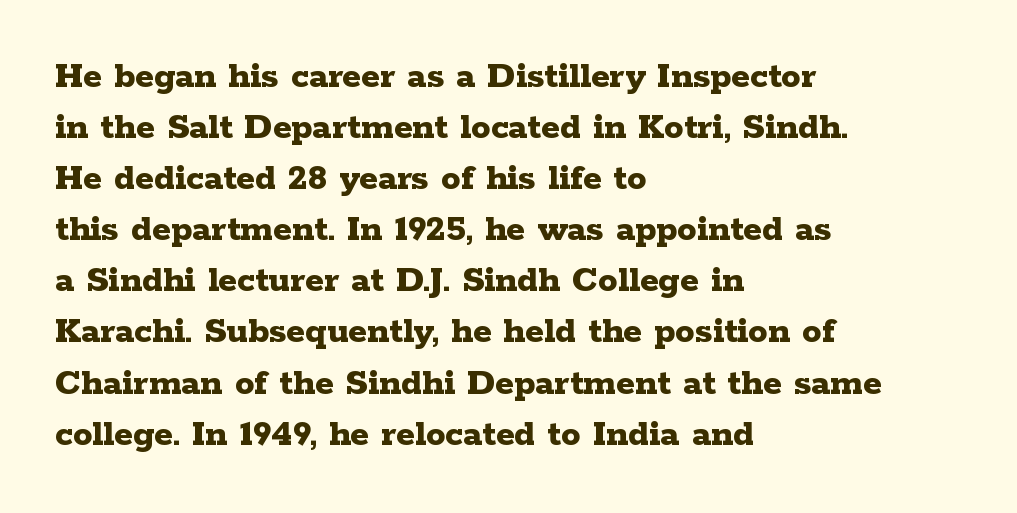
{"serif": "yes", "italic": "no", "bold": "yes", "weight": "bold", "width": "wide", "stroke_contrast": "low", "x_height": "medium", "monospaced": "no", "underline": "no", "align": "left", "line_spacing": "normal", "line_spacing_ratio": 1.31, "letter_spacing": "normal", "letter_spacing_em": 0.0, "glyph_px": 39}
